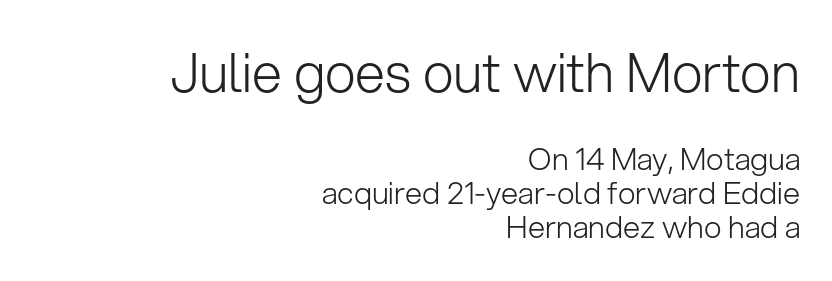
Anything drawn beneath the words? Only blank space. Leftover space on each line is placed entirely before the opening word. These lines were composed using upright roman letters. Summary of weight: not heavy and not bold. The font family rendered here belongs to the sans-serif group.
